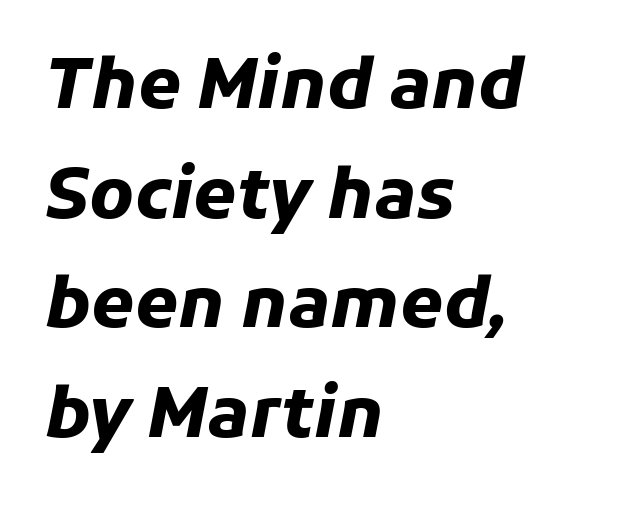
{"italic": "yes", "lean": "right", "slant_degrees": 11, "bold": "yes", "weight": "heavy", "width": "normal", "stroke_contrast": "low", "x_height": "medium", "monospaced": "no", "underline": "no", "align": "left", "line_spacing": "normal", "line_spacing_ratio": 1.59, "letter_spacing": "normal", "letter_spacing_em": 0.0, "glyph_px": 69}
